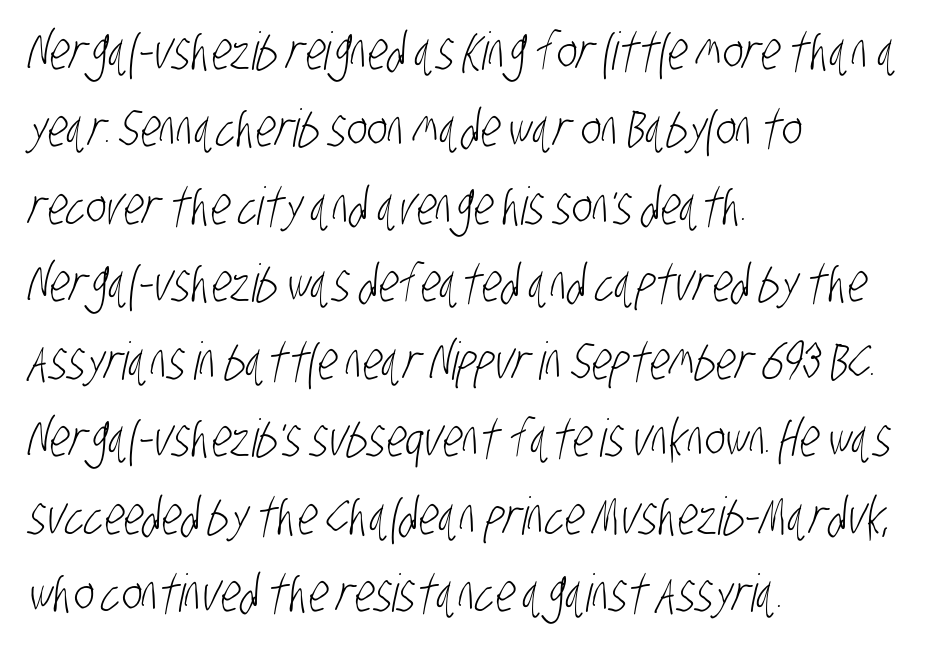
The image shows 52 px light, condensed sans-serif type; set left-aligned, normal line spacing (1.49x), normal letter spacing, not underlined; low stroke contrast and a large x-height.
